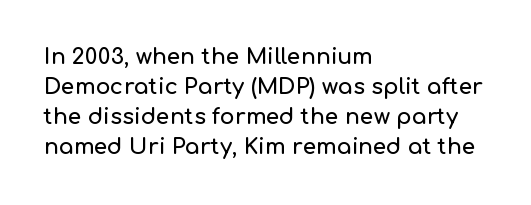
Q: Is the text italic (slanted)? A: No, it is upright.
Q: Is the text underlined? A: No.
Q: How is the paragraph aligned? A: Left-aligned.
Q: Is the spacing between letters normal or unusually wide? A: Normal.
Q: Is the spacing between lines tight, normal or loose? A: Normal.
